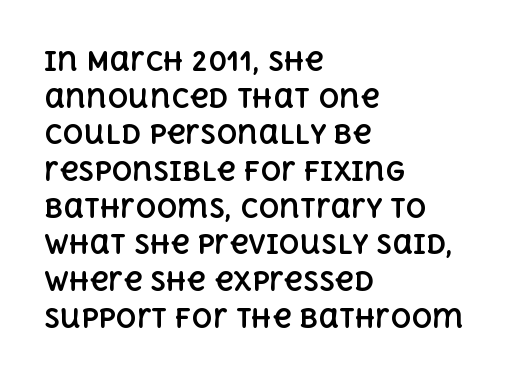
Caption: multi-line text, flush left, ragged right. Look at the tracking — it's just the regular setting, nothing added. Upright lettering throughout. The passage shown is emphatically bold. The passage shown is not underscored anywhere.
